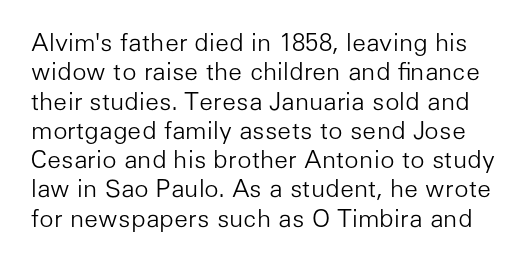
The image shows 24 px text type, upright; set line spacing 1.22x, normal letter spacing, not underlined.
